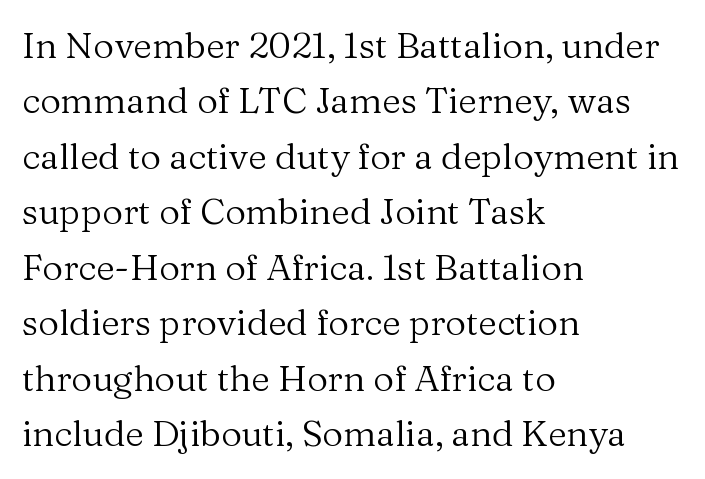
The weight would be labelled regular, book, light, or lighter still. Caption: multi-line text, flush left, ragged right. Honestly, the row spacing looks completely unremarkable. The baseline area is clear. Unlike a clean sans, this face finishes its strokes with serifs.
